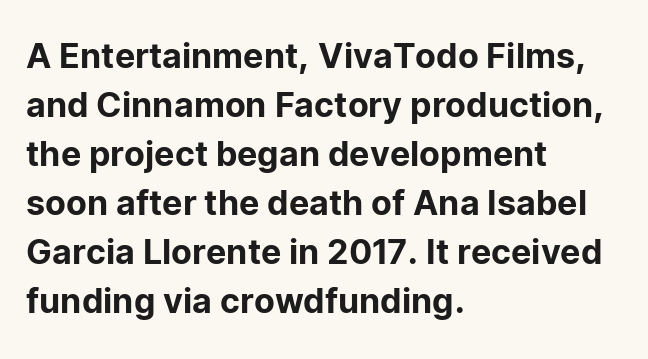
Q: Is the text italic (slanted)? A: No, it is upright.
Q: Is the typeface a serif or a sans-serif typeface? A: Sans-serif.
Q: Is the text underlined? A: No.
Q: How is the paragraph aligned? A: Left-aligned.
Q: Is the spacing between letters normal or unusually wide? A: Normal.
Q: Is the spacing between lines tight, normal or loose? A: Normal.
Q: Width (condensed, normal, or wide)? A: Normal.
Q: Stroke contrast? A: Low.
Q: x-height? A: Medium.
Q: Monospaced? A: No.
